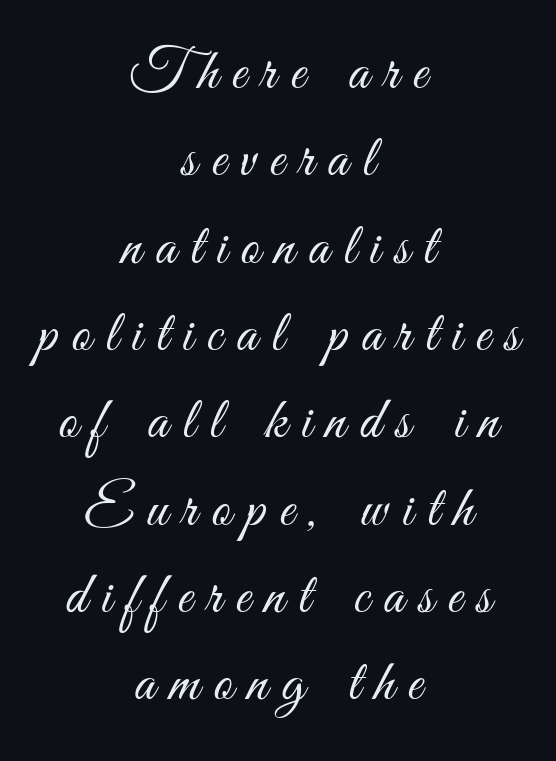
This sample uses a sans-serif face. Horizontally, the lines are justified to the midpoint only. The glyphs are unaccompanied by any horizontal stroke below them. How are the letters spaced? Widely, with obvious added tracking. Spacing verdict: proportional, widths tailored to each character.
